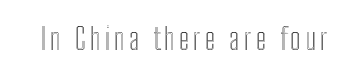
Q: Is the text italic (slanted)? A: No, it is upright.
Q: Is the text underlined? A: No.
Q: Width (condensed, normal, or wide)? A: Condensed.
Q: x-height? A: Medium.
Q: Monospaced? A: No.
